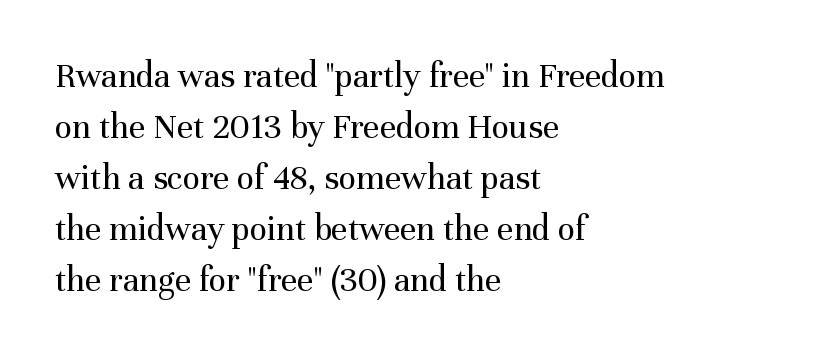
{"serif": "yes", "italic": "no", "bold": "no", "weight": "regular", "width": "normal", "stroke_contrast": "medium", "x_height": "medium", "monospaced": "no", "underline": "no", "align": "left", "line_spacing": "normal", "line_spacing_ratio": 1.42, "letter_spacing": "normal", "letter_spacing_em": 0.0, "glyph_px": 36}
